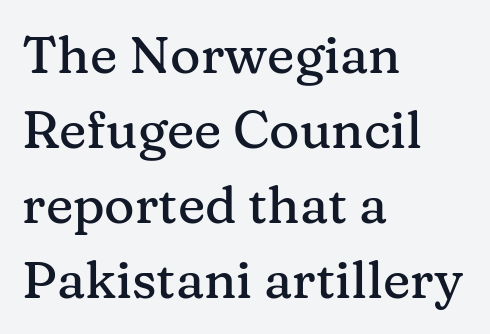
Each letter's strokes conclude with small projecting serifs. The passage is arranged the way most books set body copy — flush left. Leading matches the norm, producing a regular column. Nobody touched the tracking dial on this one. No italicization has been applied; the sample stays upright. Note the varied advance widths — an 'i' is clearly narrower than an 'm'.
